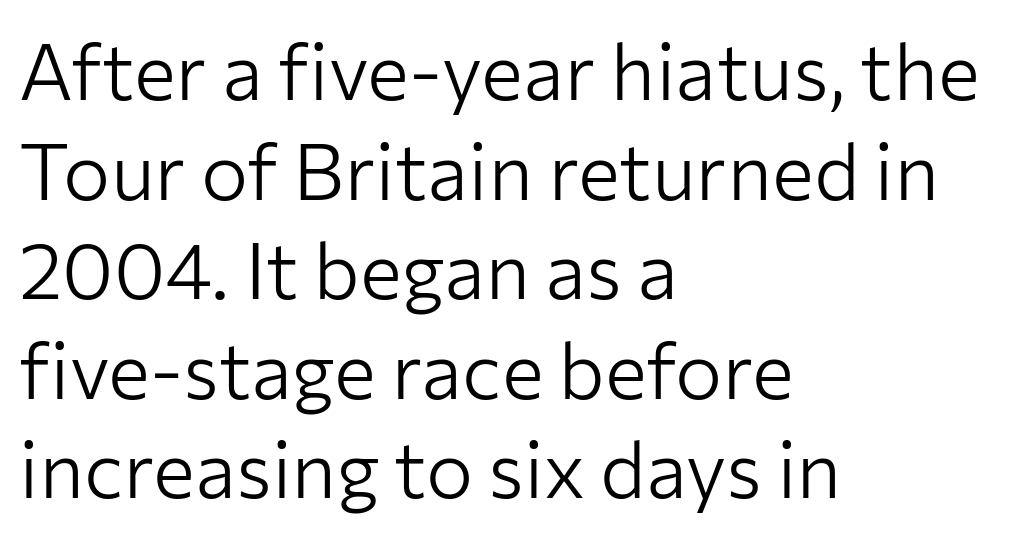
{"serif": "no", "italic": "no", "bold": "no", "weight": "light", "width": "normal", "stroke_contrast": "low", "x_height": "medium", "monospaced": "no", "underline": "no", "align": "left", "line_spacing": "normal", "line_spacing_ratio": 1.26, "letter_spacing": "normal", "letter_spacing_em": 0.0, "glyph_px": 79}
